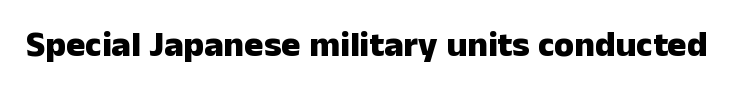
{"serif": "no", "italic": "no", "bold": "yes", "weight": "heavy", "width": "normal", "stroke_contrast": "low", "x_height": "medium", "monospaced": "no", "underline": "no", "letter_spacing": "normal", "letter_spacing_em": 0.0, "glyph_px": 36}
